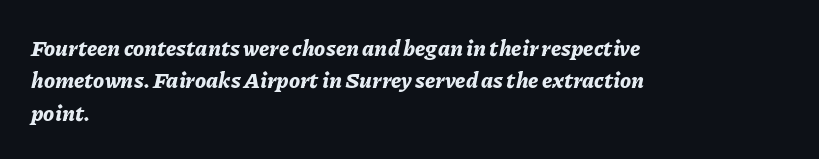
Q: Is the text bold? A: Yes.
Q: Is the text italic (slanted)? A: Yes, it leans right by about 11 degrees.
Q: Is the text underlined? A: No.
Q: How is the paragraph aligned? A: Left-aligned.
Q: Is the spacing between letters normal or unusually wide? A: Normal.
Q: Is the spacing between lines tight, normal or loose? A: Normal.
